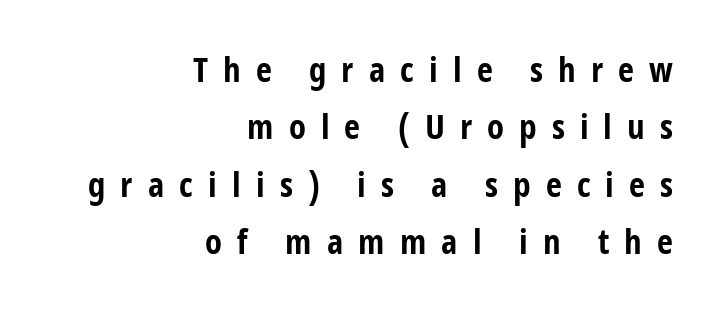
{"serif": "no", "italic": "no", "bold": "yes", "weight": "bold", "width": "condensed", "stroke_contrast": "low", "x_height": "medium", "monospaced": "no", "underline": "no", "align": "right", "line_spacing": "normal", "line_spacing_ratio": 1.64, "letter_spacing": "wide", "letter_spacing_em": 0.43, "glyph_px": 35}
